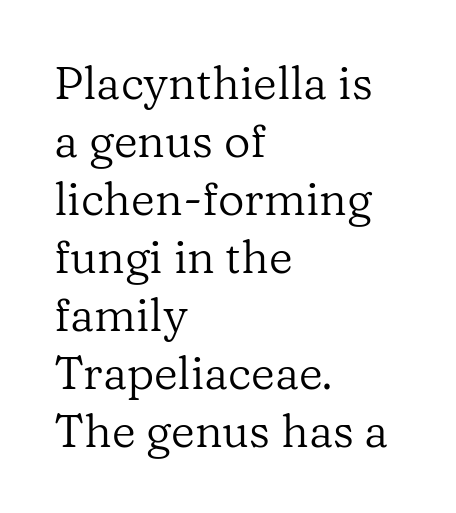
The space between consecutive lines is moderate. Posture: straight, roman, zero tilt. These glyphs show unthickened strokes, regular width or finer. The letters carry serifs — small finishing strokes at the ends of their stems. Is this a fixed-width face? No — the glyphs have proportional, varying widths. Descenders are the only things crossing below the line.
